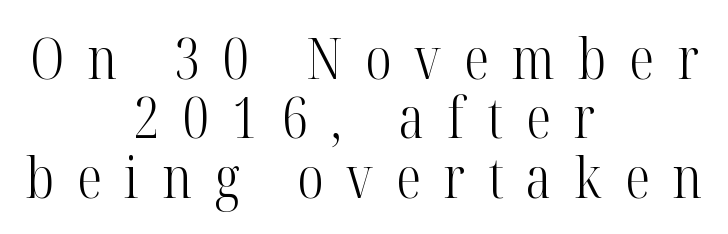
Q: Is the text bold? A: No.
Q: Is the text italic (slanted)? A: No, it is upright.
Q: Is the typeface a serif or a sans-serif typeface? A: Serif.
Q: Is the text underlined? A: No.
Q: How is the paragraph aligned? A: Centered.
Q: Is the spacing between letters normal or unusually wide? A: Unusually wide.
Q: Is the spacing between lines tight, normal or loose? A: Tight.
Q: Width (condensed, normal, or wide)? A: Condensed.
Q: Stroke contrast? A: High.
Q: x-height? A: Medium.
Q: Monospaced? A: No.
